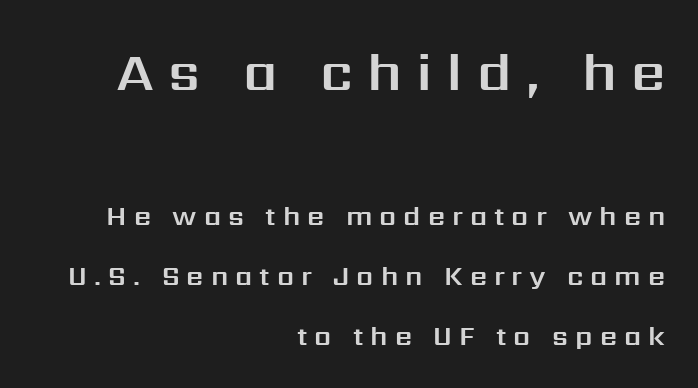
{"serif": "no", "italic": "no", "width": "normal", "stroke_contrast": "medium", "x_height": "medium", "monospaced": "no", "underline": "no", "align": "right", "line_spacing": "loose", "line_spacing_ratio": 2.22, "letter_spacing": "wide", "letter_spacing_em": 0.26, "larger_block": "first", "size_ratio": 2.0, "glyph_px": 54}
